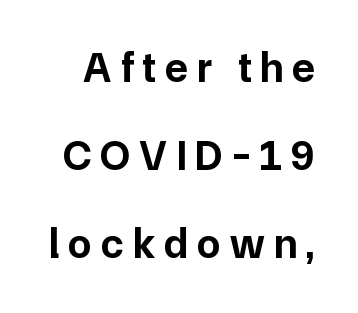
The space between consecutive lines is lavish. Caption: expanded tracking, letters set apart. Summary of weight: heavy, a full bold. This sample uses an upright cut, with every glyph sitting square on the baseline.
